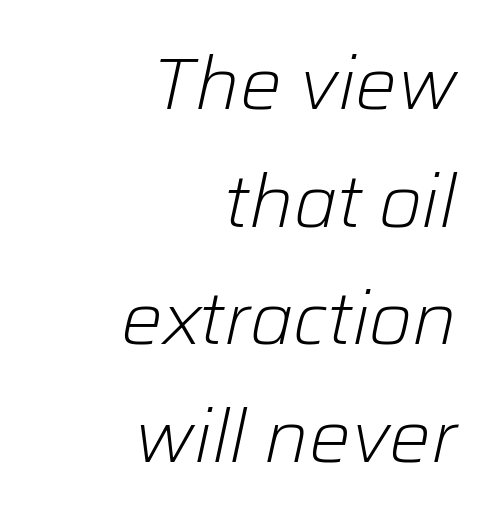
{"italic": "yes", "lean": "right", "slant_degrees": 12, "bold": "no", "weight": "light", "width": "normal", "stroke_contrast": "low", "x_height": "medium", "monospaced": "no", "underline": "no", "align": "right", "line_spacing": "normal", "line_spacing_ratio": 1.59, "letter_spacing": "normal", "letter_spacing_em": 0.0, "glyph_px": 74}
